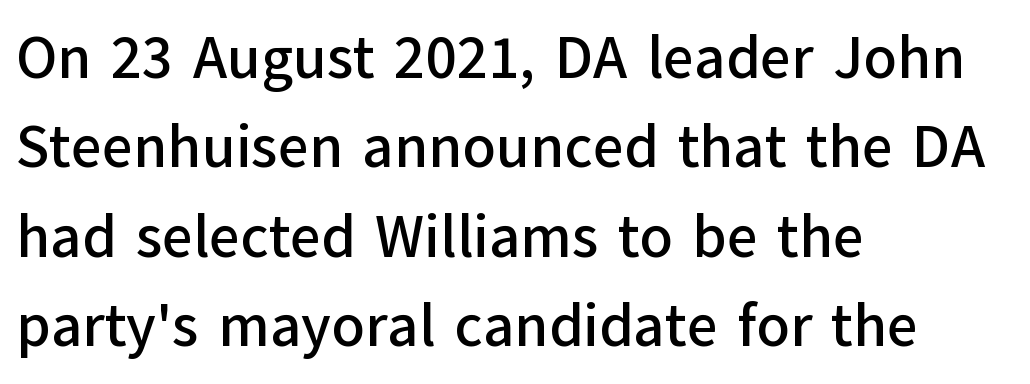
The passage shown is typed in a proportional face where columns would drift. Glyph-to-glyph distance matches everyday printed text. The rag falls on the right side of this text block. Just letters on the line, the space beneath them empty. The block of text has a typical density, with ordinary space between rows. Is there any slant? The stems are plumb.
